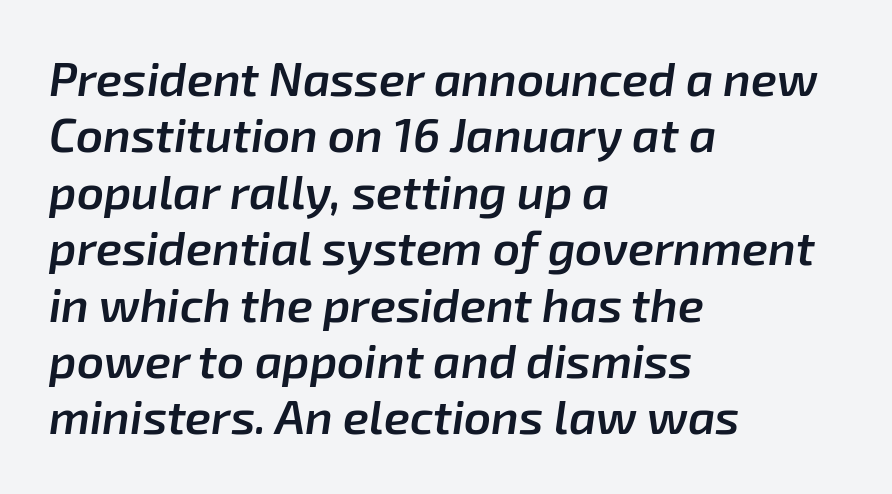
This is oblique type, the kind used for emphasis or titles. The letters are semibold — heavier than regular but short of a full bold. No extra tracking has been applied to these lines. These lines stack with their left ends in a neat column. Nobody drew a line under any word here.
